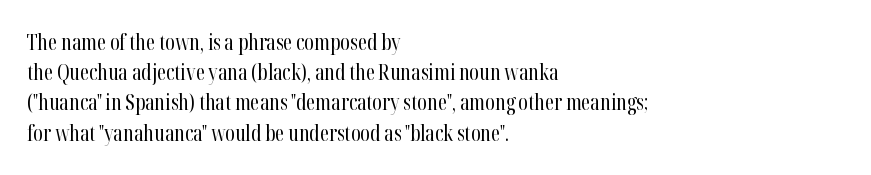
The image shows 21 px text type, upright; set left-aligned, normal line spacing (1.44x), normal letter spacing, not underlined.
